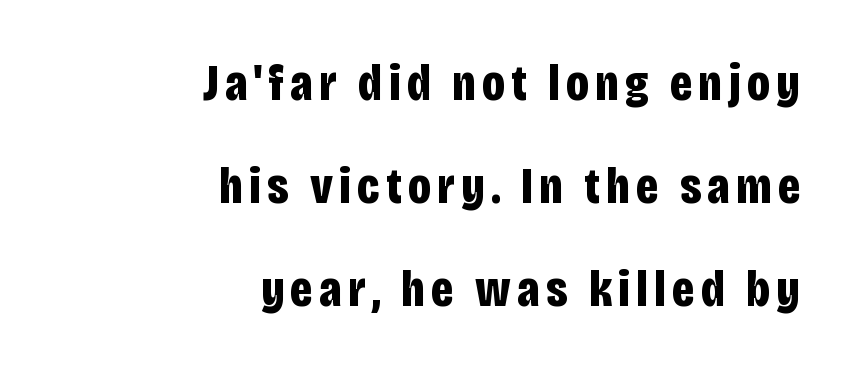
The image shows 52 px bold, condensed sans-serif type, upright; set right-aligned, loose line spacing (1.98x), not underlined; low stroke contrast and a large x-height.
